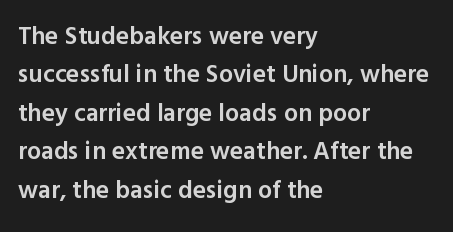
Q: Is the text bold? A: Semi-bold.
Q: Is the text italic (slanted)? A: No, it is upright.
Q: Is the text underlined? A: No.
Q: How is the paragraph aligned? A: Left-aligned.
Q: Is the spacing between letters normal or unusually wide? A: Normal.
Q: Is the spacing between lines tight, normal or loose? A: Normal.
